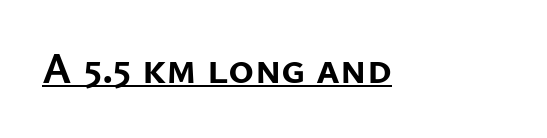
The image shows 44 px semibold sans-serif type, upright; set normal letter spacing, underlined; low stroke contrast and a medium x-height.
